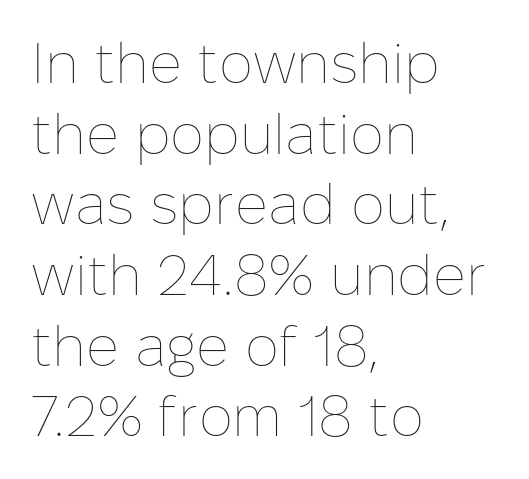
A light-to-regular cut is what we see here. A typesetter would call this zero additional tracking. These lines are rendered in a variable-pitch font. Does the copy run flush right? No — it runs flush left. Does the lettering tilt? It doesn't — this is upright.
